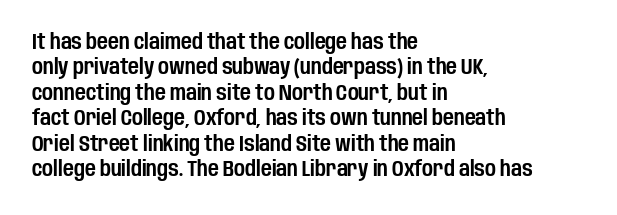
{"italic": "no", "underline": "no", "align": "left", "line_spacing_ratio": 1.21, "letter_spacing": "normal", "letter_spacing_em": 0.0, "glyph_px": 21}
